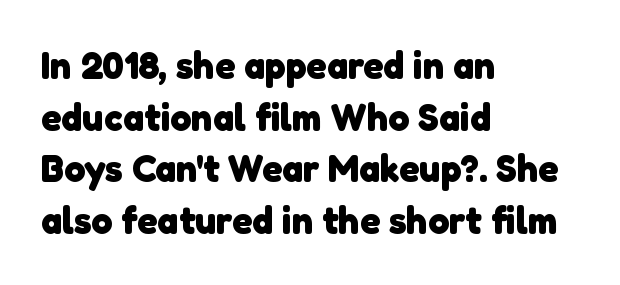
The image shows 38 px heavy sans-serif type; set left-aligned, normal line spacing (1.36x), normal letter spacing, not underlined; low stroke contrast and a medium x-height.
